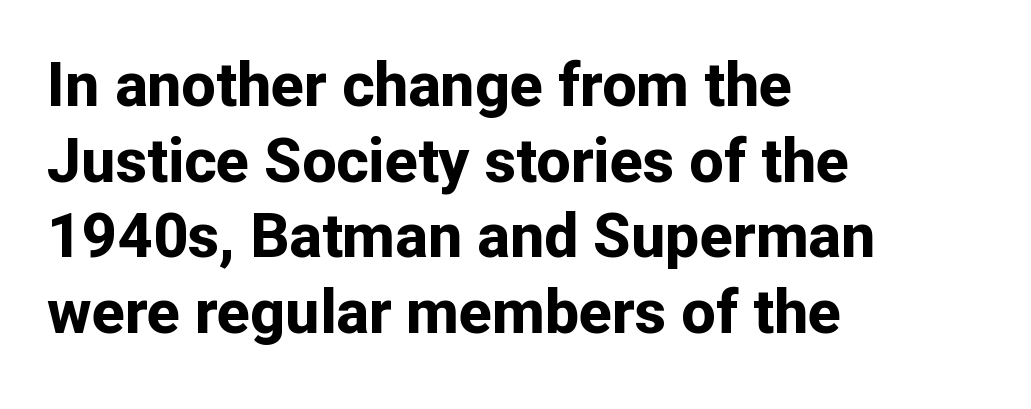
{"serif": "no", "italic": "no", "bold": "yes", "weight": "bold", "width": "normal", "stroke_contrast": "low", "x_height": "medium", "monospaced": "no", "underline": "no", "align": "left", "line_spacing_ratio": 1.24, "letter_spacing": "normal", "letter_spacing_em": 0.0, "glyph_px": 61}
